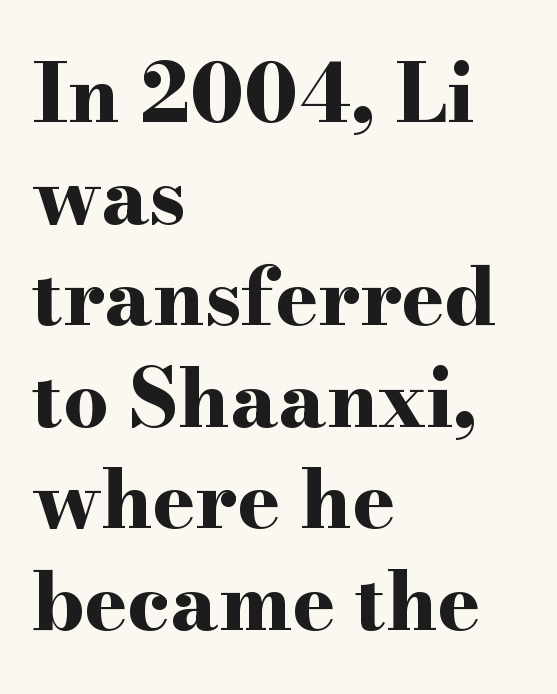
The image shows 80 px bold, wide serif type, upright; set left-aligned, normal line spacing (1.27x), normal letter spacing, not underlined; high stroke contrast and a small x-height.
